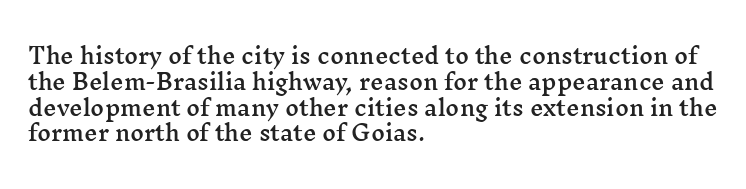
The image shows 21 px text type, upright; set left-aligned, line spacing 1.23x, normal letter spacing, not underlined.
